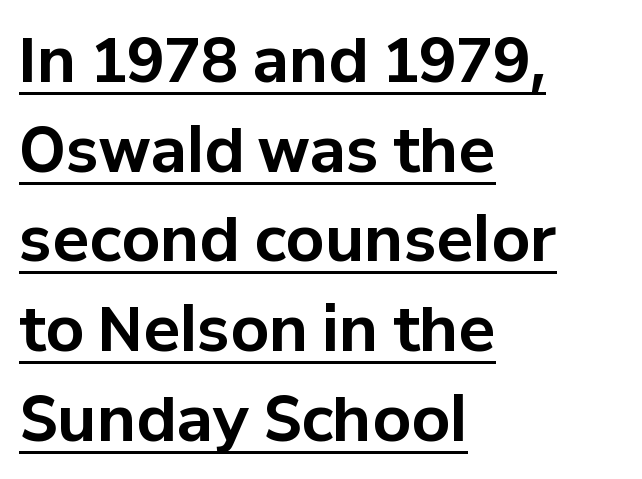
The image shows 61 px bold sans-serif type, upright; set left-aligned, normal line spacing (1.47x), normal letter spacing, underlined; low stroke contrast and a medium x-height.
